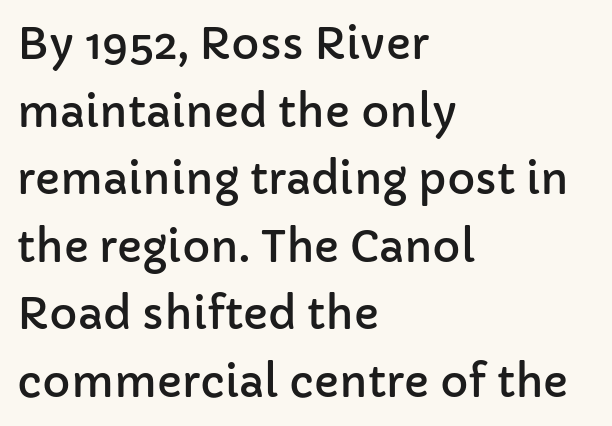
The image shows 43 px sans-serif type, upright; set left-aligned, normal line spacing (1.57x), normal letter spacing, not underlined; low stroke contrast and a medium x-height.
